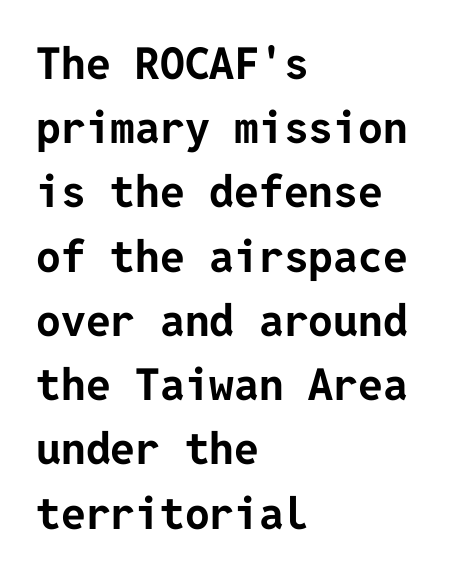
Q: Is the text bold? A: Yes.
Q: Is the text italic (slanted)? A: No, it is upright.
Q: Is the typeface a serif or a sans-serif typeface? A: Sans-serif.
Q: Is the text underlined? A: No.
Q: How is the paragraph aligned? A: Left-aligned.
Q: Is the spacing between letters normal or unusually wide? A: Normal.
Q: Is the spacing between lines tight, normal or loose? A: Normal.
Q: Width (condensed, normal, or wide)? A: Normal.
Q: Stroke contrast? A: Low.
Q: x-height? A: Medium.
